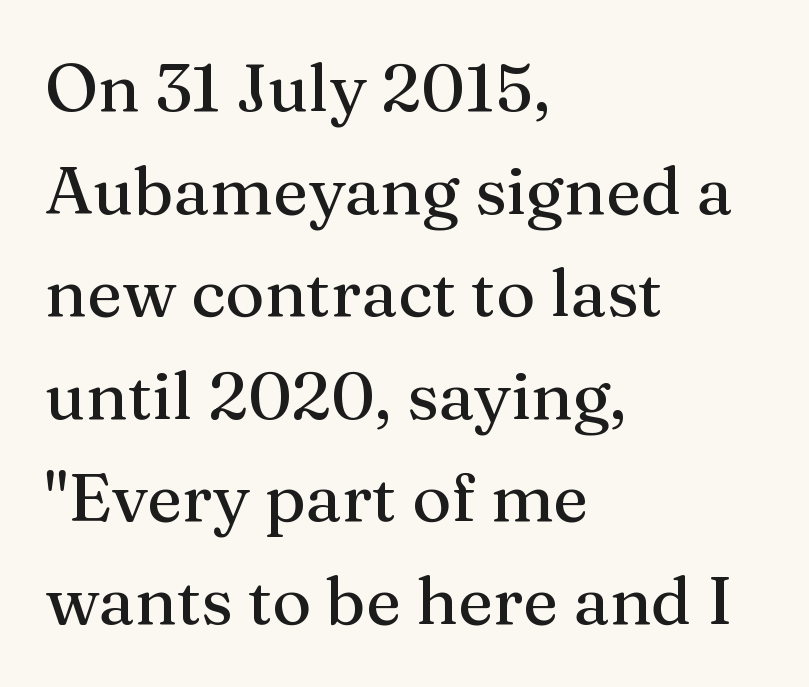
Q: Is the text italic (slanted)? A: No, it is upright.
Q: Is the typeface a serif or a sans-serif typeface? A: Serif.
Q: Is the text underlined? A: No.
Q: How is the paragraph aligned? A: Left-aligned.
Q: Is the spacing between letters normal or unusually wide? A: Normal.
Q: Is the spacing between lines tight, normal or loose? A: Normal.
Q: Width (condensed, normal, or wide)? A: Normal.
Q: Stroke contrast? A: Medium.
Q: x-height? A: Medium.
Q: Monospaced? A: No.
